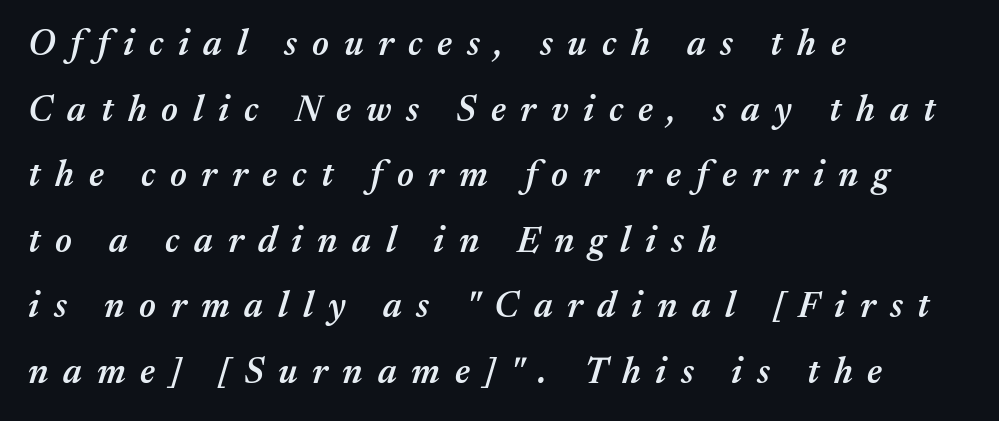
Q: Is the text bold? A: Semi-bold.
Q: Is the text italic (slanted)? A: Yes, it leans right by about 17 degrees.
Q: Is the text underlined? A: No.
Q: How is the paragraph aligned? A: Left-aligned.
Q: Is the spacing between letters normal or unusually wide? A: Unusually wide.
Q: Width (condensed, normal, or wide)? A: Normal.
Q: Stroke contrast? A: Medium.
Q: x-height? A: Medium.
Q: Monospaced? A: No.
